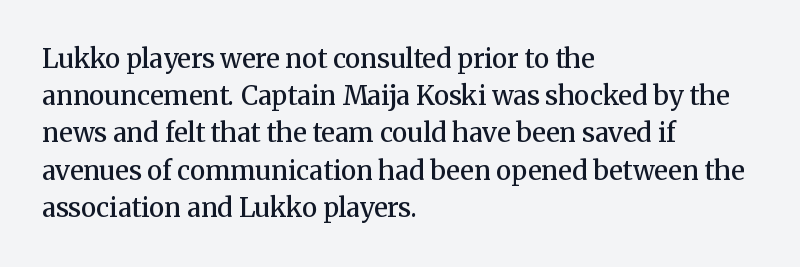
Q: Is the text bold? A: Semi-bold.
Q: Is the text italic (slanted)? A: No, it is upright.
Q: Is the text underlined? A: No.
Q: How is the paragraph aligned? A: Left-aligned.
Q: Is the spacing between letters normal or unusually wide? A: Normal.
Q: Is the spacing between lines tight, normal or loose? A: Normal.
